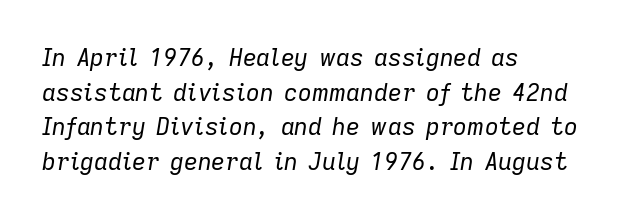
{"italic": "yes", "lean": "right", "slant_degrees": 9, "bold": "no", "underline": "no", "align": "left", "line_spacing": "normal", "line_spacing_ratio": 1.44, "letter_spacing": "normal", "letter_spacing_em": 0.0, "glyph_px": 24}
